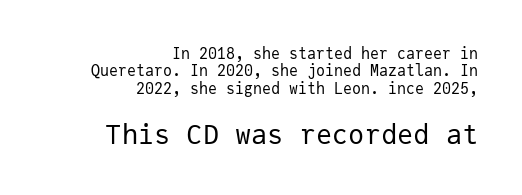
The image shows 27 px text type, upright; set right-aligned, line spacing 1.16x, normal letter spacing, not underlined; the second (bottom) block is 1.8x larger.
